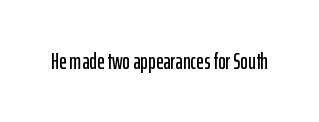
Q: Is the text italic (slanted)? A: No, it is upright.
Q: Is the text underlined? A: No.
Q: Is the spacing between letters normal or unusually wide? A: Normal.
